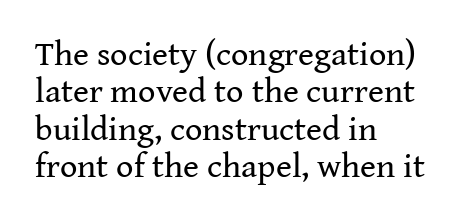
Q: Is the text bold? A: No.
Q: Is the text italic (slanted)? A: No, it is upright.
Q: Is the typeface a serif or a sans-serif typeface? A: Serif.
Q: Is the text underlined? A: No.
Q: How is the paragraph aligned? A: Left-aligned.
Q: Is the spacing between letters normal or unusually wide? A: Normal.
Q: Is the spacing between lines tight, normal or loose? A: Tight.
Q: Width (condensed, normal, or wide)? A: Normal.
Q: Stroke contrast? A: Medium.
Q: x-height? A: Medium.
Q: Monospaced? A: No.
